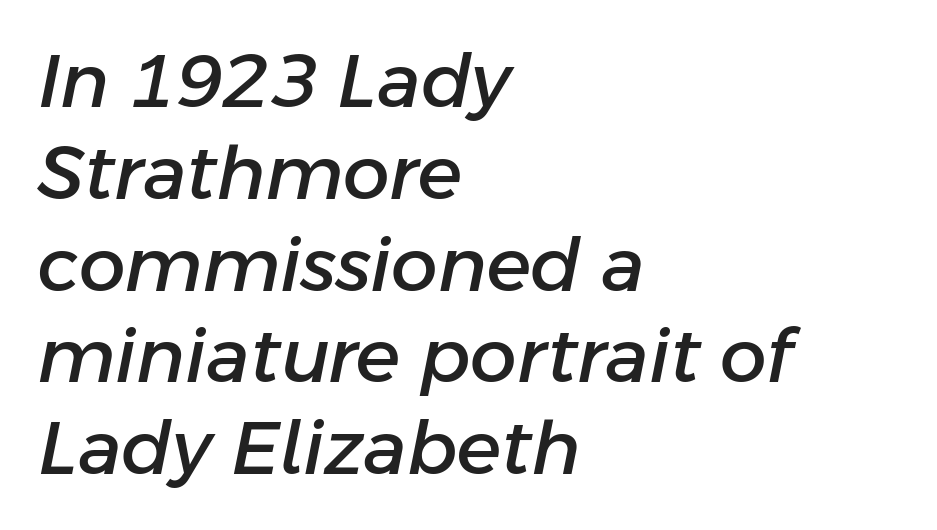
Q: Is the text italic (slanted)? A: Yes, it leans right by about 11 degrees.
Q: Is the text underlined? A: No.
Q: How is the paragraph aligned? A: Left-aligned.
Q: Is the spacing between letters normal or unusually wide? A: Normal.
Q: Width (condensed, normal, or wide)? A: Normal.
Q: Stroke contrast? A: Low.
Q: x-height? A: Medium.
Q: Monospaced? A: No.
